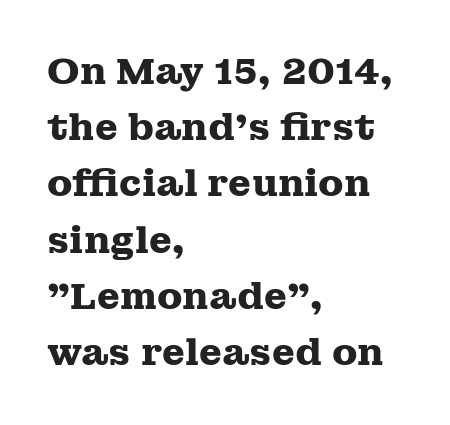
In terms of letterform style, serifs are clearly present. No word sits above an underline. Strong, thick strokes mark this as bold type. Does extra space separate the letters? No, they use regular spacing. Is this a fixed-width face? No — the glyphs have proportional, varying widths.
